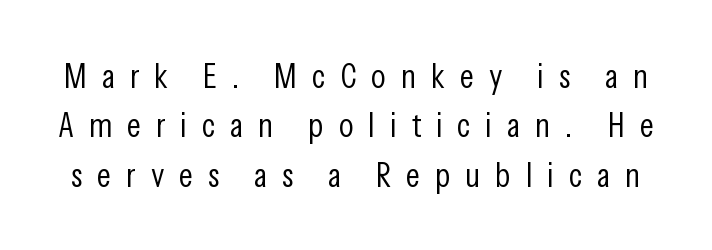
Q: Is the text bold? A: No.
Q: Is the text italic (slanted)? A: No, it is upright.
Q: Is the typeface a serif or a sans-serif typeface? A: Sans-serif.
Q: Is the text underlined? A: No.
Q: Is the spacing between letters normal or unusually wide? A: Unusually wide.
Q: Is the spacing between lines tight, normal or loose? A: Normal.
Q: Width (condensed, normal, or wide)? A: Condensed.
Q: Stroke contrast? A: Low.
Q: x-height? A: Medium.
Q: Monospaced? A: No.
